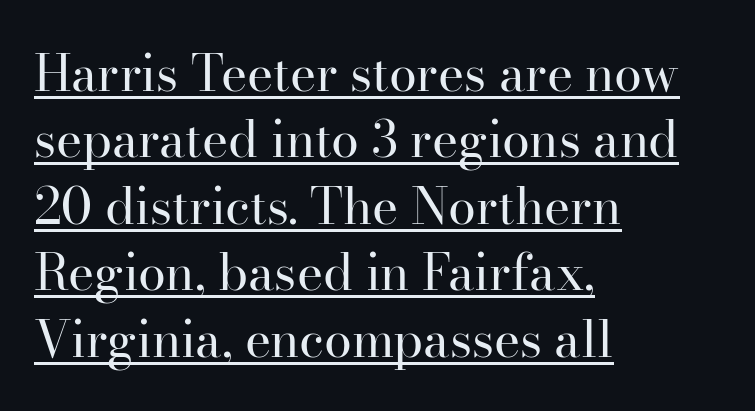
{"serif": "yes", "italic": "no", "bold": "no", "weight": "regular", "width": "normal", "stroke_contrast": "high", "x_height": "small", "monospaced": "no", "underline": "yes", "align": "left", "line_spacing": "normal", "line_spacing_ratio": 1.33, "letter_spacing": "normal", "letter_spacing_em": 0.0, "glyph_px": 50}
